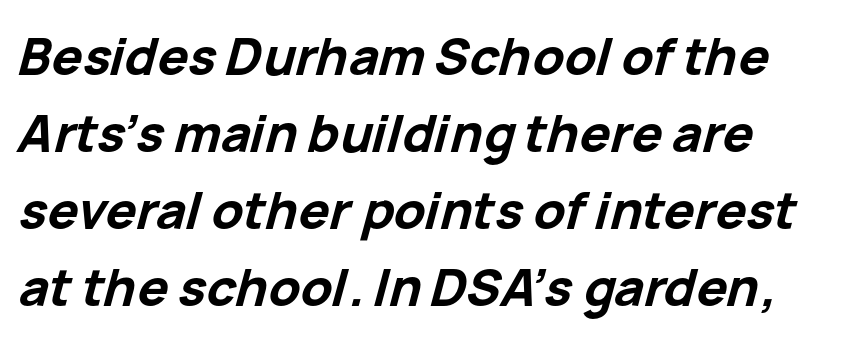
The image shows 51 px bold type, italic (leaning right); set left-aligned, normal line spacing (1.51x), normal letter spacing, not underlined; low stroke contrast and a medium x-height.
